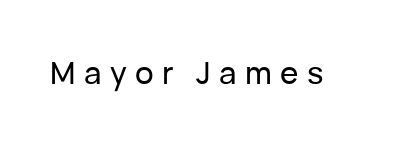
The image shows 31 px sans-serif type, upright; set unusually wide letter spacing (+0.27 em), not underlined; low stroke contrast and a medium x-height.
